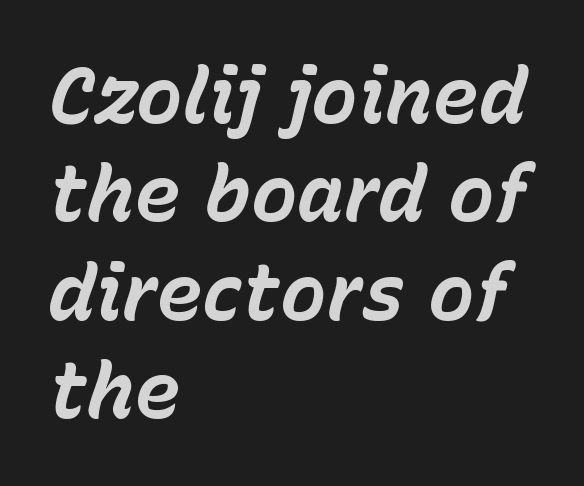
The rendering uses natural spacing where letterforms have individual widths. A normal amount of white space separates one row of letters from the next. Bare-footed words on every line. Does extra space separate the letters? No, they use regular spacing. I'd describe the lettering as bold — thick and assertive.
